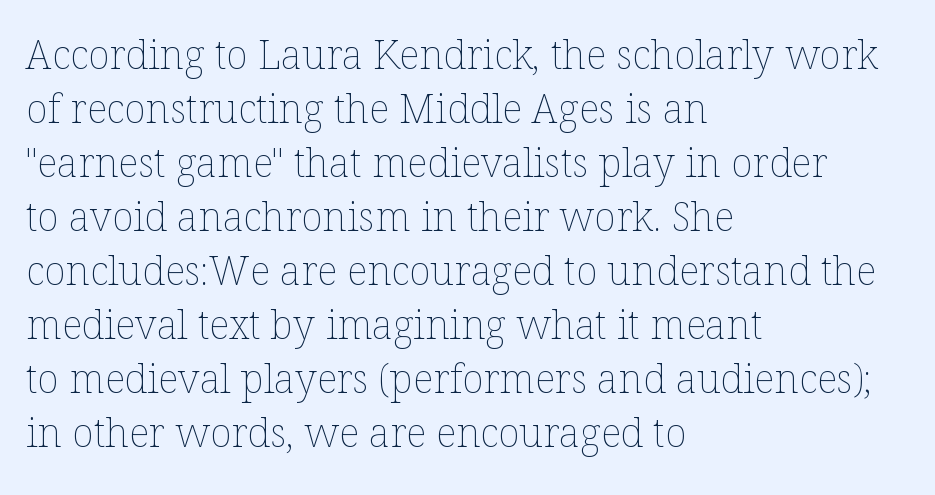
Q: Is the text bold? A: No.
Q: Is the text italic (slanted)? A: No, it is upright.
Q: Is the text underlined? A: No.
Q: How is the paragraph aligned? A: Left-aligned.
Q: Is the spacing between letters normal or unusually wide? A: Normal.
Q: Is the spacing between lines tight, normal or loose? A: Normal.
Q: Width (condensed, normal, or wide)? A: Normal.
Q: Stroke contrast? A: Low.
Q: x-height? A: Medium.
Q: Monospaced? A: No.
